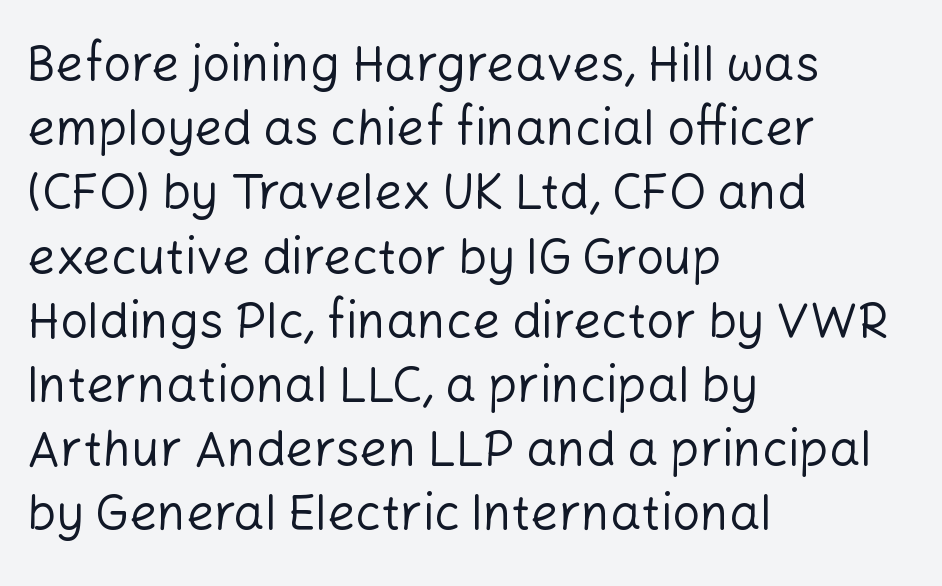
{"serif": "no", "italic": "no", "bold": "no", "weight": "regular", "width": "normal", "stroke_contrast": "low", "x_height": "medium", "monospaced": "no", "underline": "no", "align": "left", "line_spacing": "normal", "line_spacing_ratio": 1.31, "letter_spacing": "normal", "letter_spacing_em": 0.0, "glyph_px": 49}
